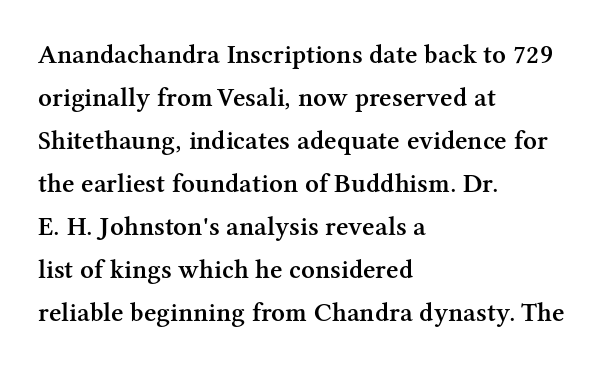
{"italic": "no", "bold": "semi", "underline": "no", "align": "left", "line_spacing": "normal", "line_spacing_ratio": 1.59, "letter_spacing": "normal", "letter_spacing_em": 0.0, "glyph_px": 27}
